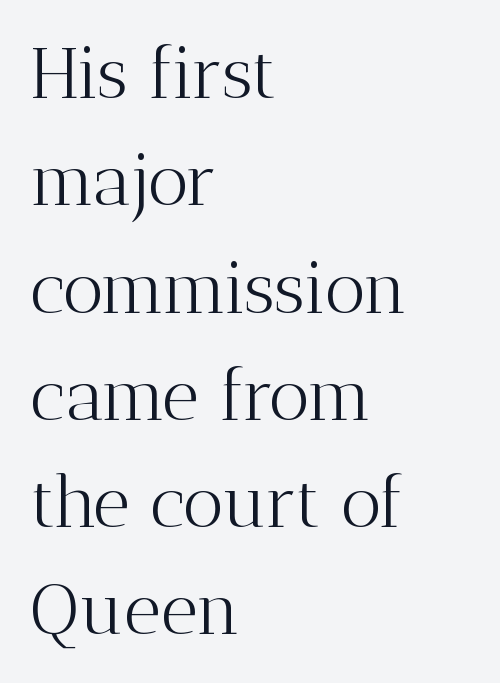
Q: Is the text bold? A: No.
Q: Is the text italic (slanted)? A: No, it is upright.
Q: Is the typeface a serif or a sans-serif typeface? A: Serif.
Q: Is the text underlined? A: No.
Q: How is the paragraph aligned? A: Left-aligned.
Q: Is the spacing between letters normal or unusually wide? A: Normal.
Q: Is the spacing between lines tight, normal or loose? A: Normal.
Q: Width (condensed, normal, or wide)? A: Normal.
Q: Stroke contrast? A: Medium.
Q: x-height? A: Medium.
Q: Monospaced? A: No.
